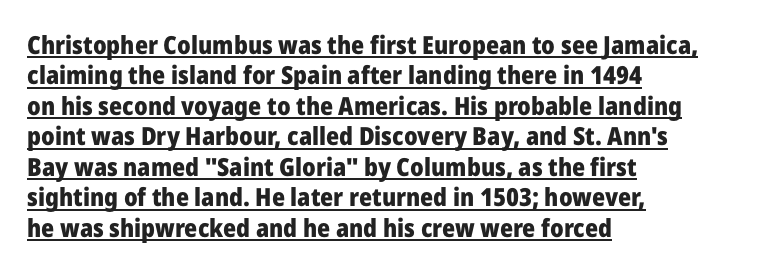
Q: Is the text bold? A: Yes.
Q: Is the text italic (slanted)? A: No, it is upright.
Q: Is the text underlined? A: Yes.
Q: How is the paragraph aligned? A: Left-aligned.
Q: Is the spacing between letters normal or unusually wide? A: Normal.
